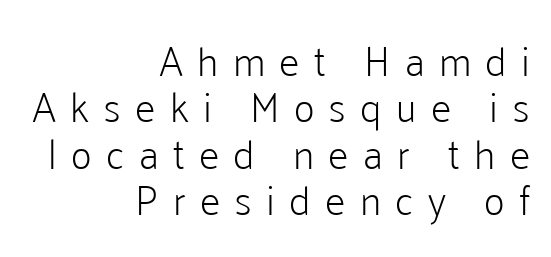
Leftover space on each line is placed entirely before the opening word. Letters rest on an invisible, unmarked baseline. Each letter keeps its own natural width here, so spacing adapts to shape. Ordinary non-slanted type is in use. Serifs: no, the terminals of the letterforms are clean.
